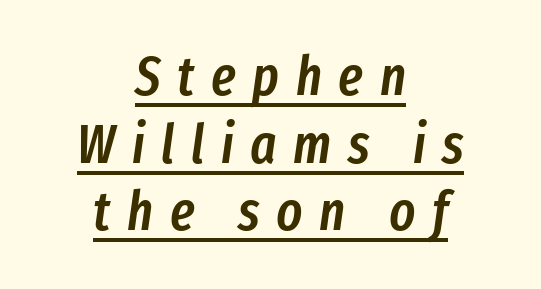
Q: Is the text bold? A: Semi-bold.
Q: Is the text italic (slanted)? A: Yes, it leans right by about 8 degrees.
Q: Is the text underlined? A: Yes.
Q: How is the paragraph aligned? A: Centered.
Q: Is the spacing between letters normal or unusually wide? A: Unusually wide.
Q: Width (condensed, normal, or wide)? A: Condensed.
Q: Stroke contrast? A: Low.
Q: x-height? A: Medium.
Q: Monospaced? A: No.
